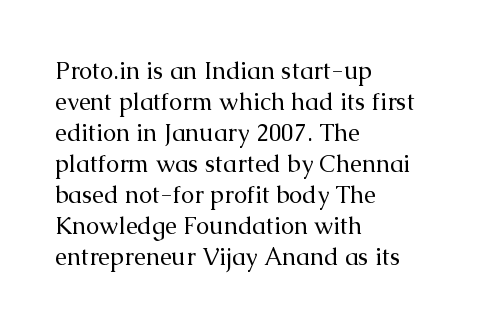
The image shows 24 px text type, upright; set left-aligned, normal line spacing (1.29x), normal letter spacing, not underlined.
